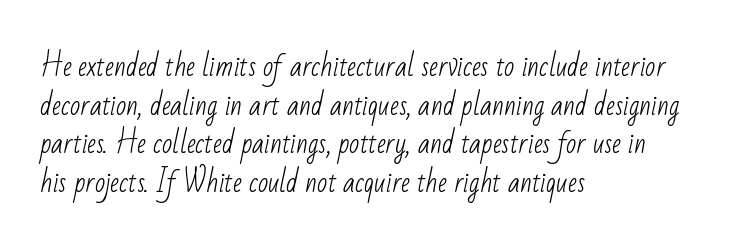
The image shows 27 px text type; set left-aligned, normal line spacing (1.43x), normal letter spacing, not underlined.
